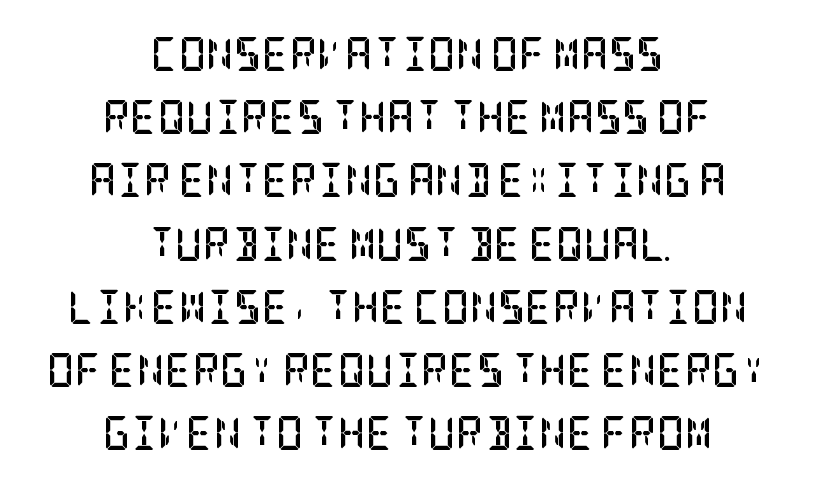
The image shows 34 px semibold, condensed serif type, upright; set centered, line spacing 1.86x, normal letter spacing, not underlined; low stroke contrast and a large x-height.
